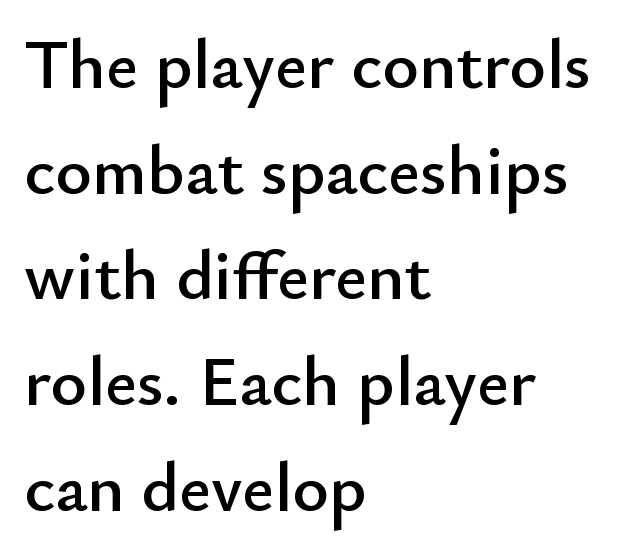
{"serif": "no", "italic": "no", "width": "normal", "stroke_contrast": "low", "x_height": "small", "monospaced": "no", "underline": "no", "align": "left", "line_spacing": "normal", "line_spacing_ratio": 1.51, "letter_spacing": "normal", "letter_spacing_em": 0.0, "glyph_px": 70}
